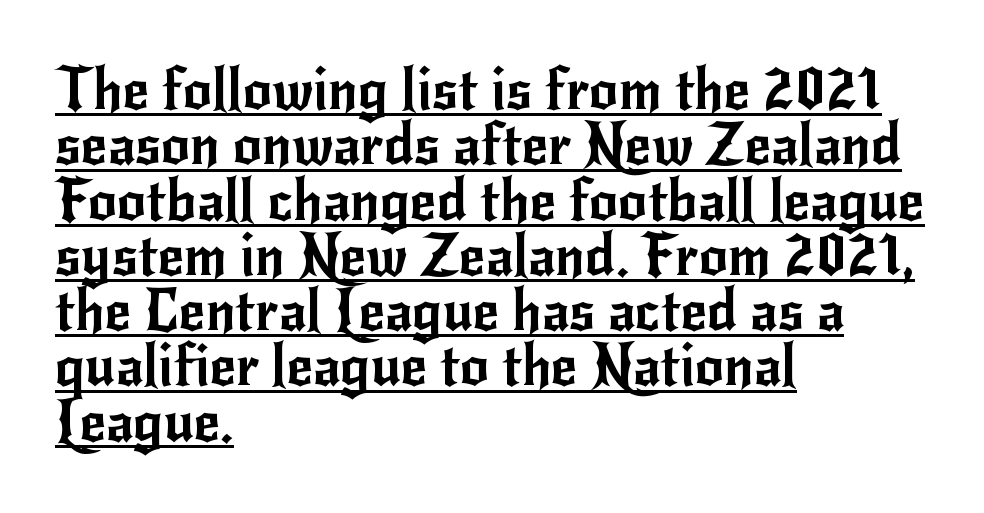
The image shows 57 px sans-serif type, upright; set left-aligned, tight line spacing (0.97x), normal letter spacing, underlined; low stroke contrast and a small x-height.
